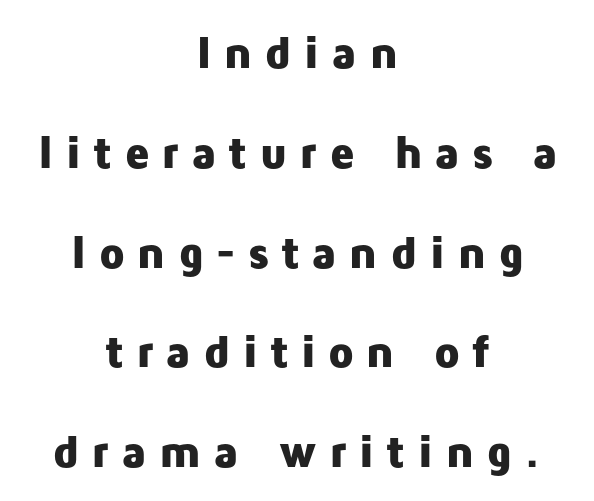
The image shows 46 px heavy sans-serif type, upright; set centered, loose line spacing (2.17x), unusually wide letter spacing (+0.25 em), not underlined; low stroke contrast and a medium x-height.
